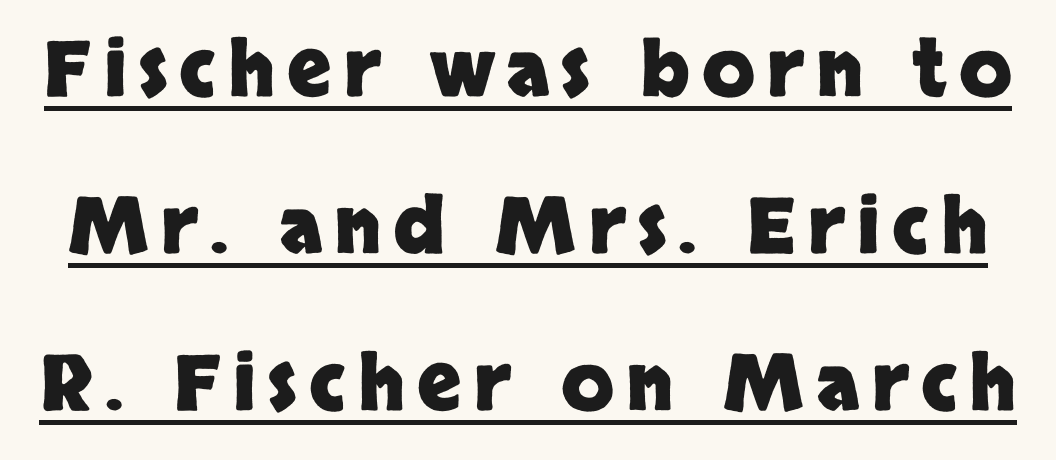
{"serif": "no", "italic": "no", "bold": "yes", "weight": "heavy", "width": "normal", "stroke_contrast": "low", "x_height": "large", "monospaced": "no", "underline": "yes", "line_spacing": "loose", "line_spacing_ratio": 2.04, "glyph_px": 77}
